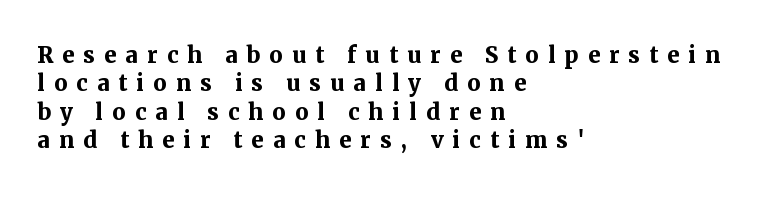
Q: Is the text bold? A: Yes.
Q: Is the text italic (slanted)? A: No, it is upright.
Q: Is the typeface a serif or a sans-serif typeface? A: Serif.
Q: Is the text underlined? A: No.
Q: How is the paragraph aligned? A: Left-aligned.
Q: Is the spacing between letters normal or unusually wide? A: Unusually wide.
Q: Is the spacing between lines tight, normal or loose? A: Tight.
Q: Width (condensed, normal, or wide)? A: Normal.
Q: Stroke contrast? A: Medium.
Q: x-height? A: Medium.
Q: Monospaced? A: No.
